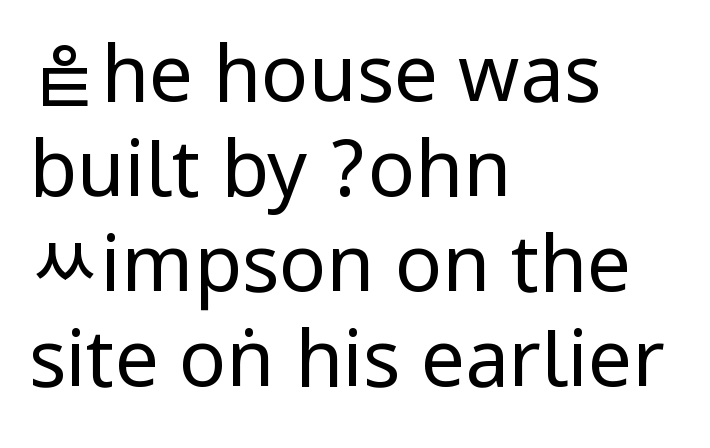
Q: Is the text bold? A: No.
Q: Is the text italic (slanted)? A: No, it is upright.
Q: Is the typeface a serif or a sans-serif typeface? A: Sans-serif.
Q: Is the text underlined? A: No.
Q: How is the paragraph aligned? A: Left-aligned.
Q: Is the spacing between letters normal or unusually wide? A: Normal.
Q: Width (condensed, normal, or wide)? A: Condensed.
Q: Stroke contrast? A: Low.
